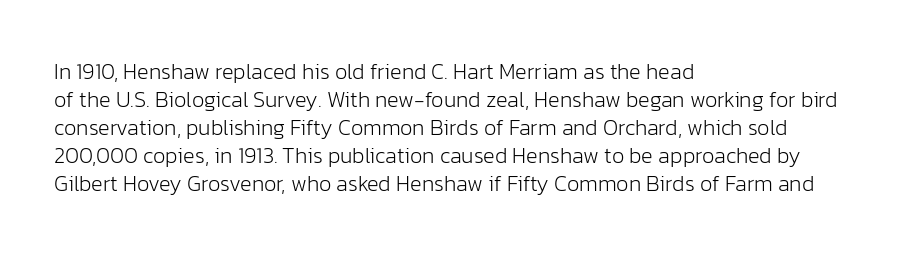
Q: Is the text bold? A: No.
Q: Is the text italic (slanted)? A: No, it is upright.
Q: Is the text underlined? A: No.
Q: How is the paragraph aligned? A: Left-aligned.
Q: Is the spacing between letters normal or unusually wide? A: Normal.
Q: Is the spacing between lines tight, normal or loose? A: Normal.
